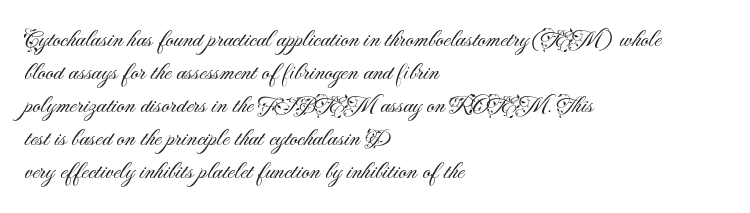
Q: Is the text bold? A: No.
Q: Is the text italic (slanted)? A: Yes.
Q: Is the text underlined? A: No.
Q: How is the paragraph aligned? A: Left-aligned.
Q: Is the spacing between letters normal or unusually wide? A: Normal.
Q: Is the spacing between lines tight, normal or loose? A: Normal.
